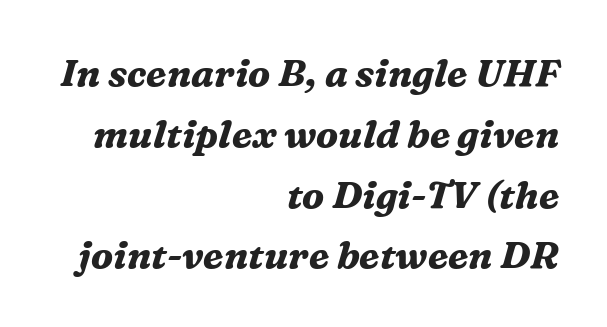
Q: Is the text bold? A: Yes.
Q: Is the text italic (slanted)? A: Yes, it leans right by about 16 degrees.
Q: Is the typeface a serif or a sans-serif typeface? A: Serif.
Q: Is the text underlined? A: No.
Q: How is the paragraph aligned? A: Right-aligned.
Q: Is the spacing between letters normal or unusually wide? A: Normal.
Q: Is the spacing between lines tight, normal or loose? A: Normal.
Q: Width (condensed, normal, or wide)? A: Normal.
Q: Stroke contrast? A: Medium.
Q: x-height? A: Medium.
Q: Monospaced? A: No.
